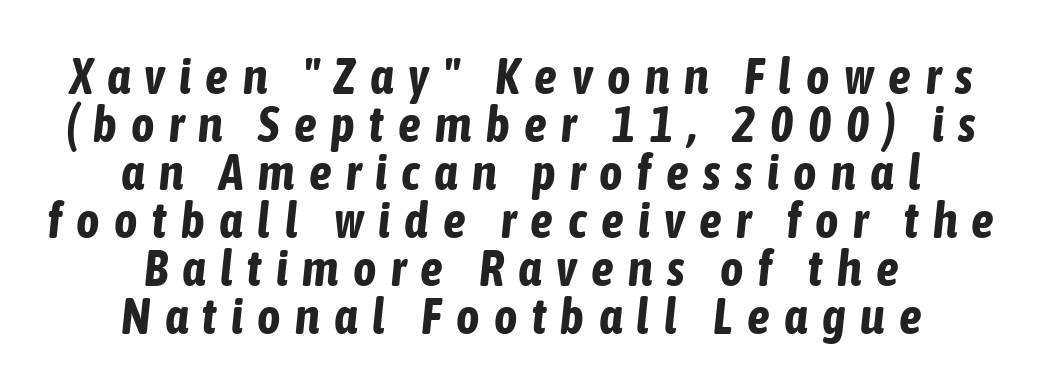
{"italic": "yes", "lean": "right", "slant_degrees": 6, "bold": "yes", "weight": "bold", "width": "condensed", "stroke_contrast": "low", "x_height": "medium", "monospaced": "no", "underline": "no", "align": "center", "line_spacing": "tight", "line_spacing_ratio": 0.96, "letter_spacing": "wide", "letter_spacing_em": 0.29, "glyph_px": 50}
